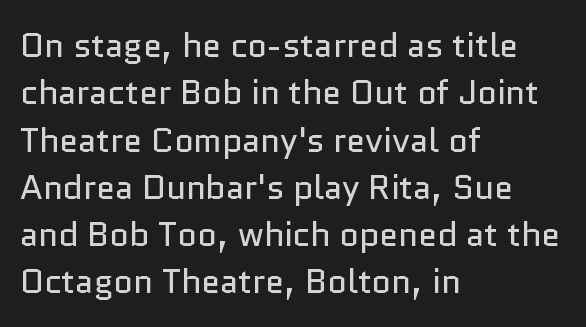
The glyphs in this specimen are sans serif. Rendered with straight, roman letterforms. Which margin do the lines hug? The left one — the right edge is uneven. Glance below the letters and you will spot only blank space.
